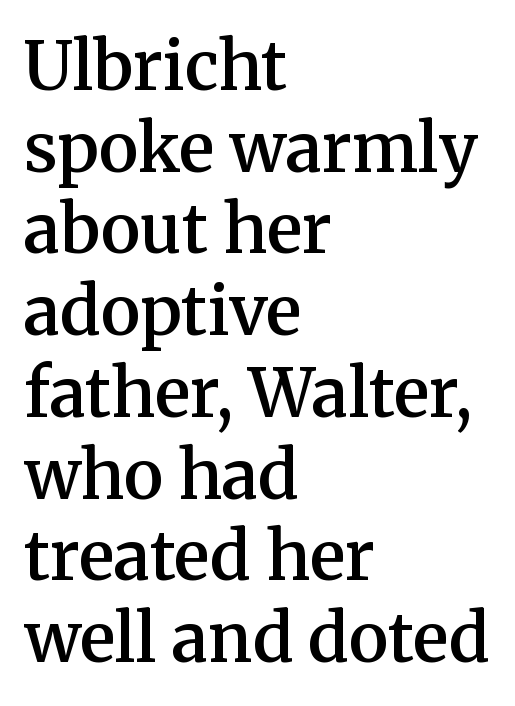
{"serif": "yes", "italic": "no", "bold": "semi", "weight": "semibold", "width": "normal", "stroke_contrast": "medium", "x_height": "medium", "monospaced": "no", "underline": "no", "align": "left", "line_spacing_ratio": 1.22, "letter_spacing": "normal", "letter_spacing_em": 0.0, "glyph_px": 67}
